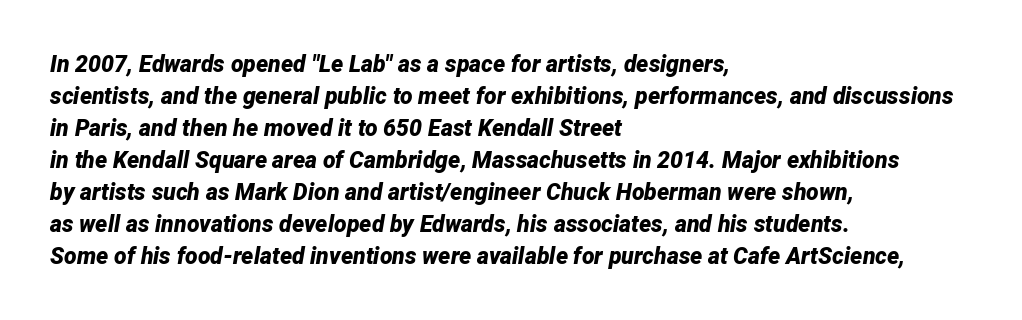
The image shows 23 px bold type, italic (leaning right); set left-aligned, normal line spacing (1.39x), normal letter spacing, not underlined.
